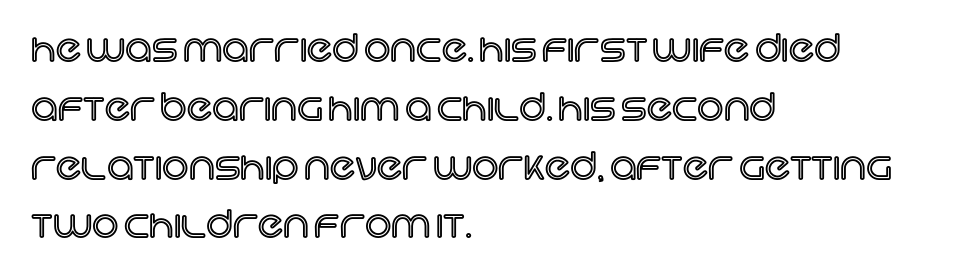
Q: Is the text italic (slanted)? A: No, it is upright.
Q: Is the text underlined? A: No.
Q: How is the paragraph aligned? A: Left-aligned.
Q: Is the spacing between letters normal or unusually wide? A: Normal.
Q: Is the spacing between lines tight, normal or loose? A: Normal.
Q: Width (condensed, normal, or wide)? A: Normal.
Q: x-height? A: Large.
Q: Monospaced? A: No.
